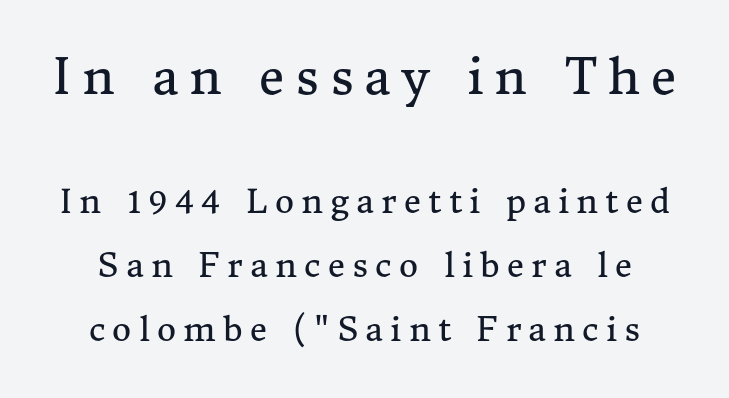
{"serif": "yes", "italic": "no", "bold": "no", "weight": "regular", "width": "normal", "stroke_contrast": "medium", "x_height": "medium", "monospaced": "no", "underline": "no", "line_spacing": "loose", "line_spacing_ratio": 1.94, "letter_spacing": "wide", "letter_spacing_em": 0.22, "larger_block": "first", "size_ratio": 1.48, "glyph_px": 49}
